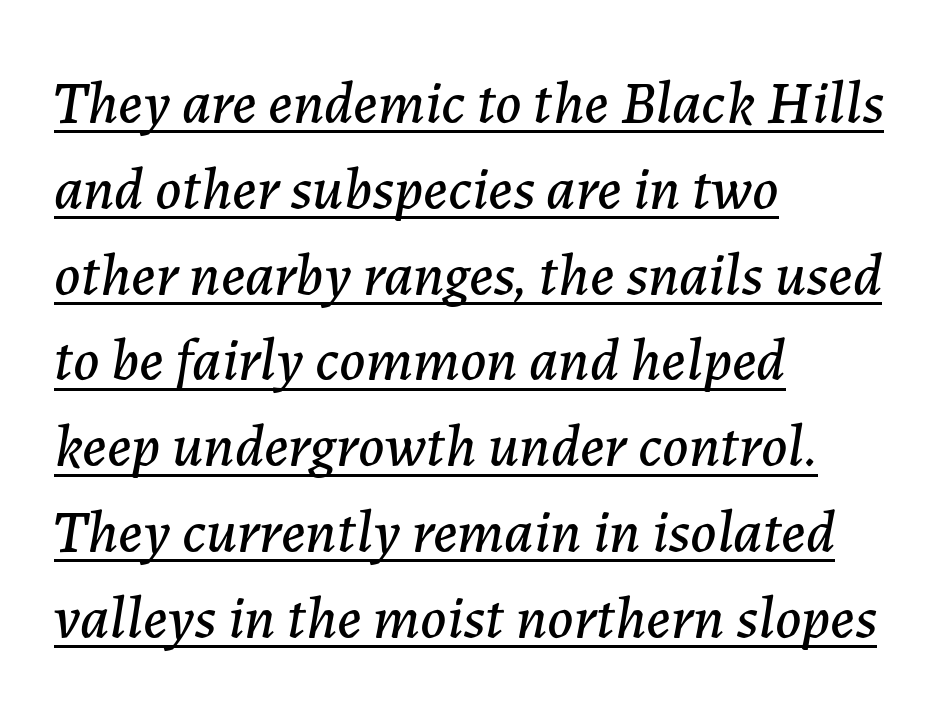
The image shows 60 px text type, italic (leaning right); set left-aligned, normal line spacing (1.43x), normal letter spacing, underlined; low stroke contrast and a medium x-height.
